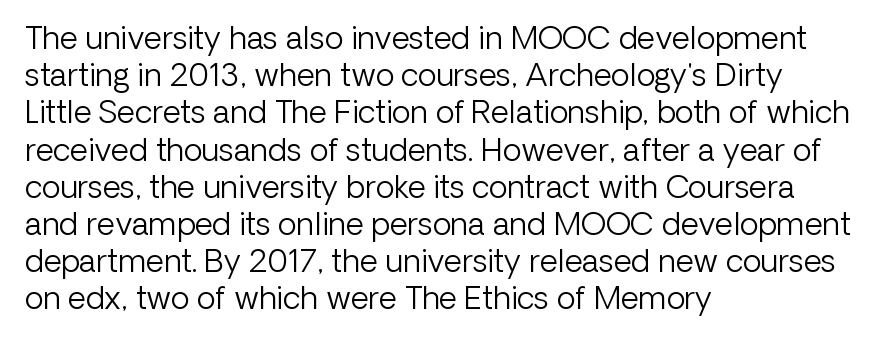
The image shows 31 px light sans-serif type, upright; set left-aligned, line spacing 1.2x, normal letter spacing, not underlined; low stroke contrast and a medium x-height.
